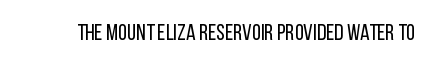
Q: Is the text bold? A: No.
Q: Is the text italic (slanted)? A: No, it is upright.
Q: Is the text underlined? A: No.
Q: Is the spacing between letters normal or unusually wide? A: Normal.
